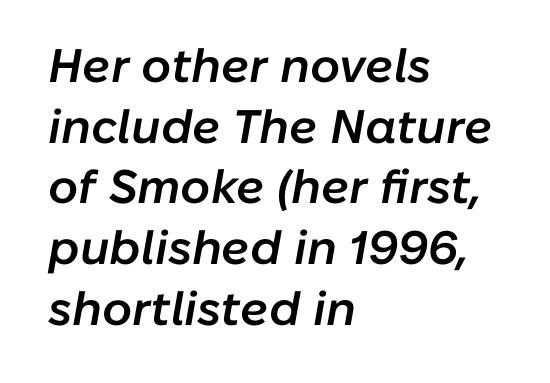
{"italic": "yes", "lean": "right", "slant_degrees": 10, "bold": "semi", "weight": "semibold", "width": "normal", "stroke_contrast": "low", "x_height": "medium", "monospaced": "no", "underline": "no", "align": "left", "line_spacing": "normal", "line_spacing_ratio": 1.29, "letter_spacing": "normal", "letter_spacing_em": 0.0, "glyph_px": 47}
